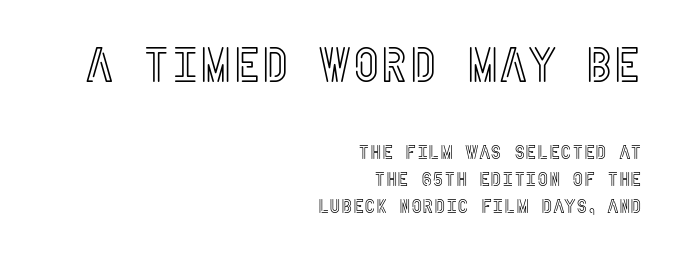
Does the copy run flush right? Yes — the right margin is perfectly even. What stands out about the letter spacing? Nothing — it is the standard amount. When letters stand straight like this, we call the style roman or upright. Underlining? Definitely not there. The leading is moderate, giving the passage an even texture.
